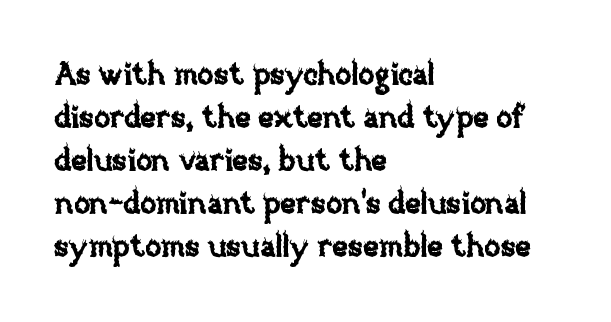
{"italic": "no", "width": "normal", "stroke_contrast": "low", "x_height": "large", "monospaced": "no", "underline": "no", "align": "left", "line_spacing": "normal", "line_spacing_ratio": 1.43, "letter_spacing": "normal", "letter_spacing_em": 0.0, "glyph_px": 30}
